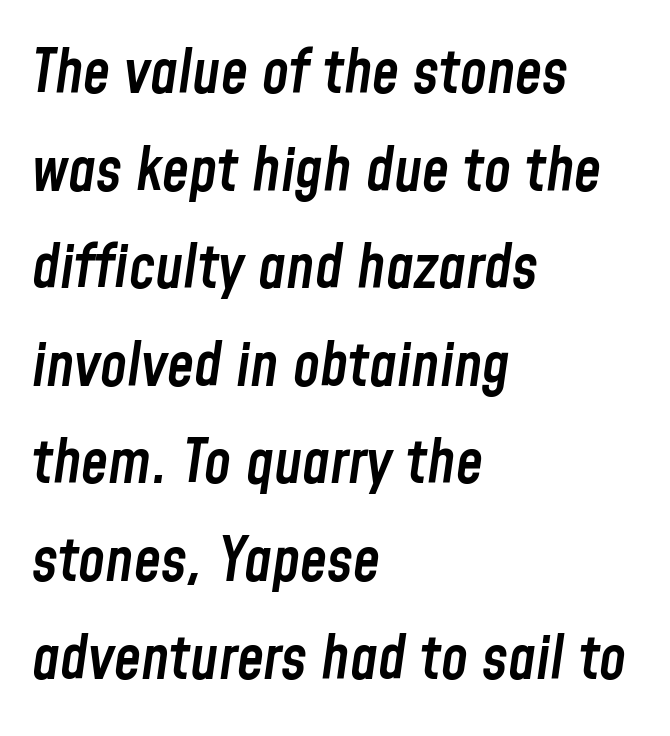
Q: Is the text bold? A: Semi-bold.
Q: Is the text italic (slanted)? A: Yes, it leans right by about 8 degrees.
Q: Is the text underlined? A: No.
Q: How is the paragraph aligned? A: Left-aligned.
Q: Is the spacing between letters normal or unusually wide? A: Normal.
Q: Is the spacing between lines tight, normal or loose? A: Normal.
Q: Width (condensed, normal, or wide)? A: Condensed.
Q: Stroke contrast? A: Low.
Q: x-height? A: Medium.
Q: Monospaced? A: No.
